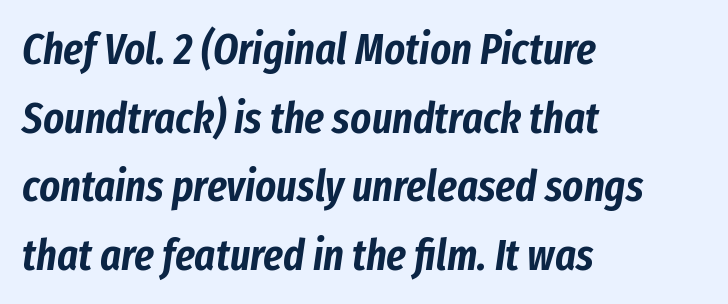
The image shows 44 px condensed type, italic (leaning right); set left-aligned, normal line spacing (1.56x), normal letter spacing, not underlined; low stroke contrast and a medium x-height.
